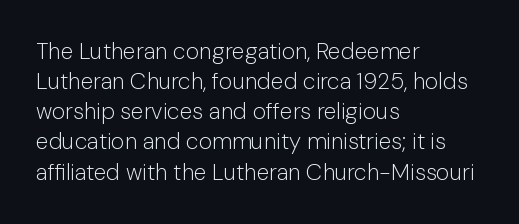
The image shows 23 px text type, upright; set left-aligned, normal line spacing (1.31x), normal letter spacing, not underlined.
